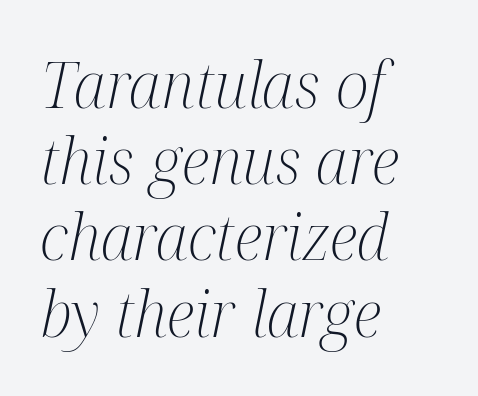
The specimen omits any rule beneath the text block's lines. Weight: in the light-to-regular range. Observe the lean: these are italic letterforms. Proportional: the letters do not fall into vertical columns. The typesetter chose a ragged-right arrangement here.
